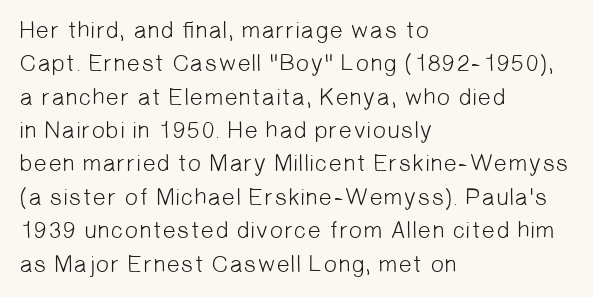
Vertical spacing — default. If you drew a ruler down the left edge, every line would touch it. Stems here are at most as thick as an everyday book face. Is the letter spacing exaggerated? No — it looks like the ordinary default.
